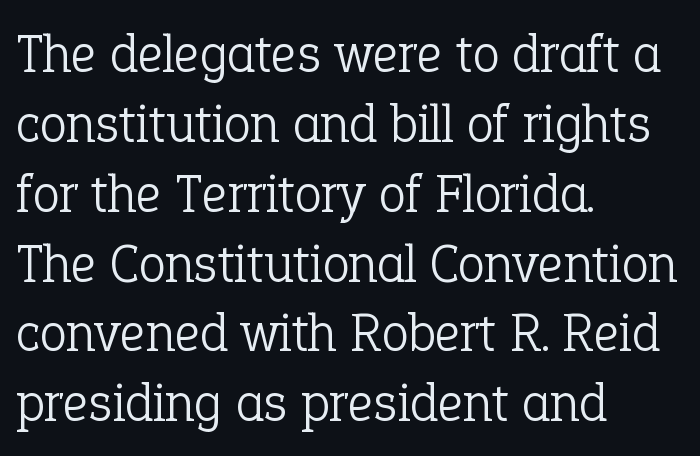
{"serif": "yes", "italic": "no", "bold": "no", "weight": "light", "width": "normal", "stroke_contrast": "low", "x_height": "medium", "monospaced": "no", "underline": "no", "align": "left", "line_spacing": "normal", "line_spacing_ratio": 1.27, "letter_spacing": "normal", "letter_spacing_em": 0.0, "glyph_px": 55}
